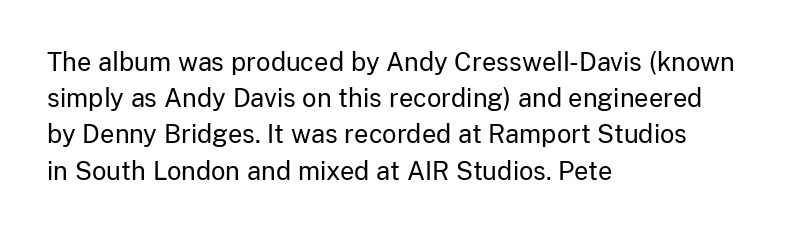
The image shows 25 px text type, upright; set left-aligned, normal line spacing (1.45x), normal letter spacing, not underlined.
